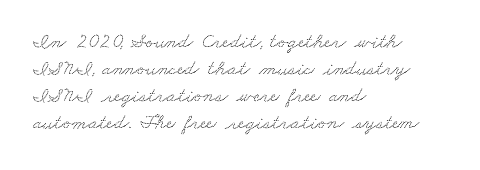
The image shows 21 px text type; set left-aligned, normal line spacing (1.29x), normal letter spacing, not underlined.
